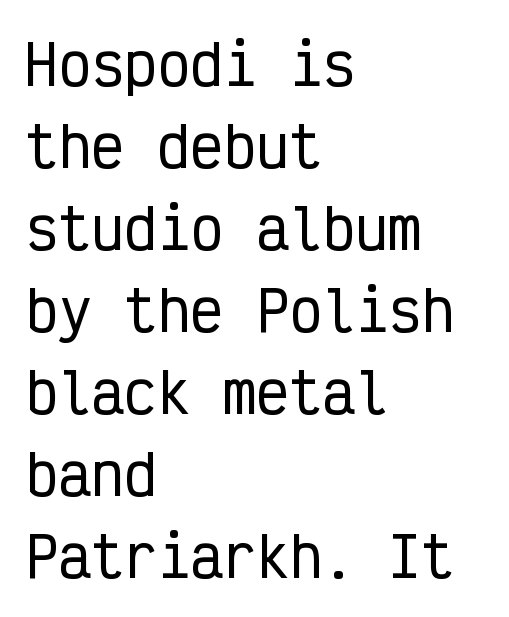
The letters stand upright; this is a roman face. Letterform terminals end flat and unadorned throughout the passage. No word sits above an underline. These lines sit exactly where default settings would place them.
